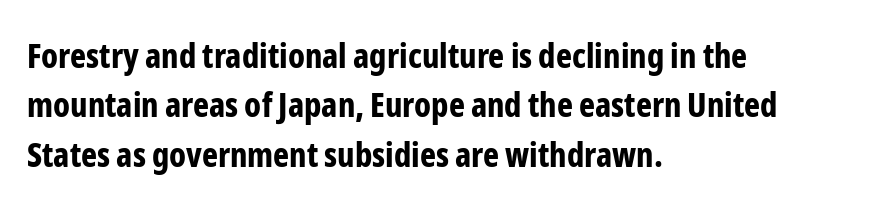
You can tell from the bare stems that sans-serif type was used. The typography opts for an upright posture over an oblique one. Between one letter and the next there's only the usual sliver of space. Does the leading feel generous? No, just average. This sample is left-justified, so line endings fall wherever the words run out.
